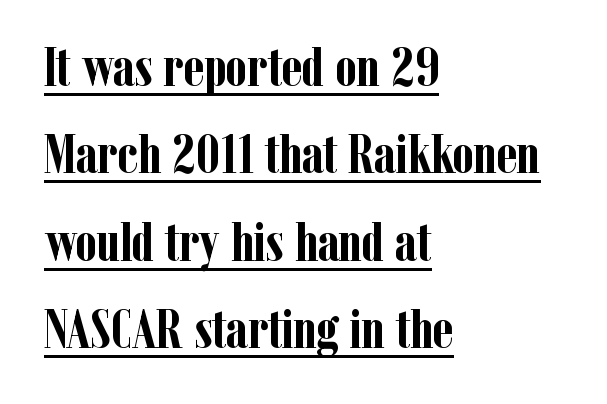
{"serif": "yes", "italic": "no", "bold": "yes", "weight": "semibold", "width": "condensed", "stroke_contrast": "low", "x_height": "medium", "monospaced": "no", "underline": "yes", "align": "left", "line_spacing": "normal", "line_spacing_ratio": 1.59, "letter_spacing": "normal", "letter_spacing_em": 0.0, "glyph_px": 55}
